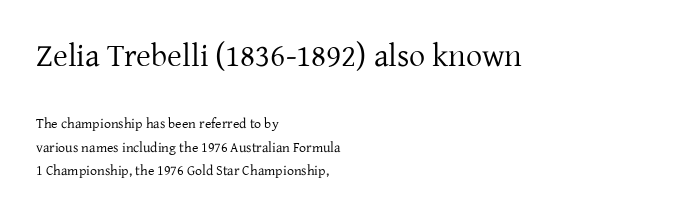
Q: Is the text bold? A: No.
Q: Is the text italic (slanted)? A: No, it is upright.
Q: Is the typeface a serif or a sans-serif typeface? A: Serif.
Q: Is the text underlined? A: No.
Q: How is the paragraph aligned? A: Left-aligned.
Q: Is the spacing between letters normal or unusually wide? A: Normal.
Q: Is the spacing between lines tight, normal or loose? A: Normal.
Q: Which block of text is set in a larger size, the first (top) or the second (bottom)? A: The first (top) one.
Q: Width (condensed, normal, or wide)? A: Normal.
Q: Stroke contrast? A: Low.
Q: x-height? A: Medium.
Q: Monospaced? A: No.
